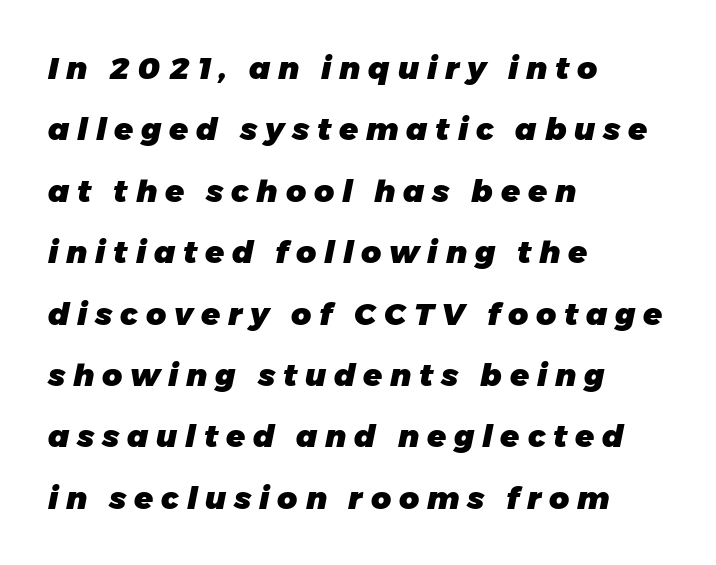
The image shows 31 px heavy type, italic (leaning right); set left-aligned, loose line spacing (1.98x), unusually wide letter spacing (+0.25 em), not underlined; low stroke contrast and a medium x-height.
